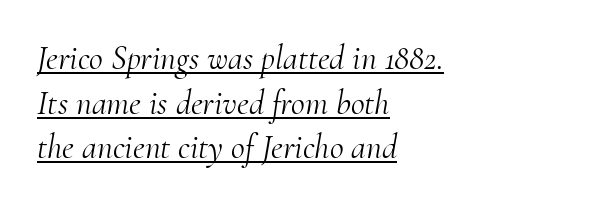
The passage shown leans; its letterforms are oblique. A serif font was chosen for this passage. Short note: letters normally spaced. Underlined type. A typesetter would call this proportional, since set widths differ per character. Leading matches the norm, producing a regular column.
